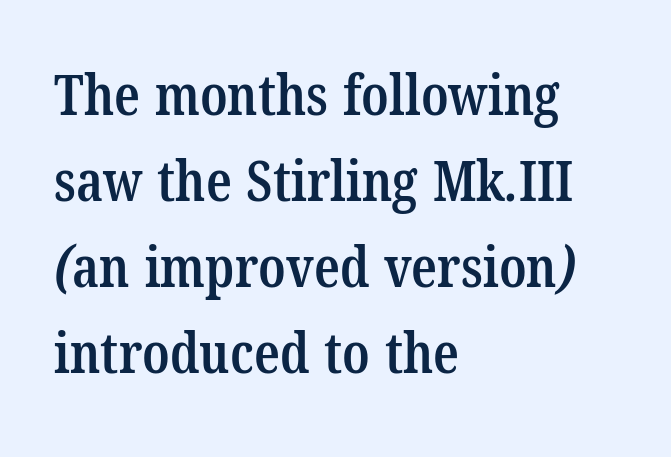
Q: Is the text bold? A: Semi-bold.
Q: Is the typeface a serif or a sans-serif typeface? A: Serif.
Q: Is the text underlined? A: No.
Q: How is the paragraph aligned? A: Left-aligned.
Q: Is the spacing between letters normal or unusually wide? A: Normal.
Q: Is the spacing between lines tight, normal or loose? A: Normal.
Q: Width (condensed, normal, or wide)? A: Condensed.
Q: Stroke contrast? A: Low.
Q: x-height? A: Medium.
Q: Monospaced? A: No.
